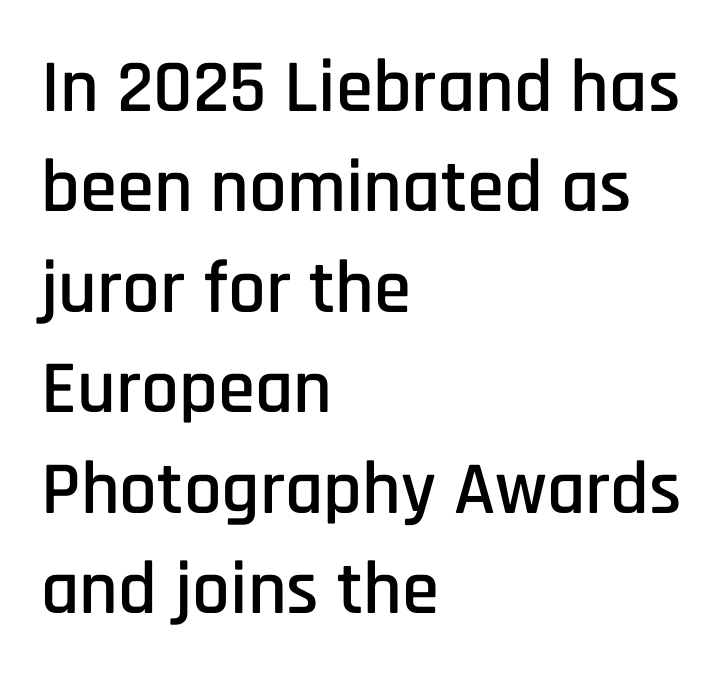
Q: Is the text italic (slanted)? A: No, it is upright.
Q: Is the typeface a serif or a sans-serif typeface? A: Sans-serif.
Q: Is the text underlined? A: No.
Q: How is the paragraph aligned? A: Left-aligned.
Q: Is the spacing between letters normal or unusually wide? A: Normal.
Q: Is the spacing between lines tight, normal or loose? A: Normal.
Q: Width (condensed, normal, or wide)? A: Condensed.
Q: Stroke contrast? A: Low.
Q: x-height? A: Large.
Q: Monospaced? A: No.
